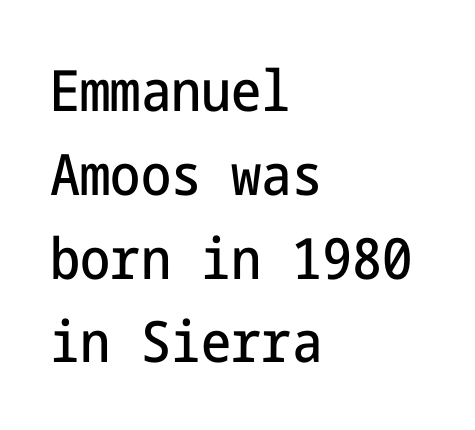
The image shows 57 px condensed sans-serif type, upright; set left-aligned, normal line spacing (1.47x), normal letter spacing, not underlined; low stroke contrast and a medium x-height.
